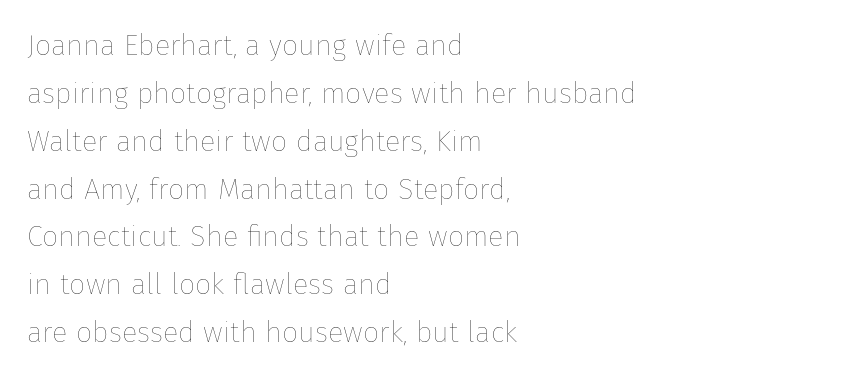
Q: Is the text bold? A: No.
Q: Is the text italic (slanted)? A: No, it is upright.
Q: Is the text underlined? A: No.
Q: How is the paragraph aligned? A: Left-aligned.
Q: Is the spacing between letters normal or unusually wide? A: Normal.
Q: Is the spacing between lines tight, normal or loose? A: Normal.
Q: Width (condensed, normal, or wide)? A: Normal.
Q: Stroke contrast? A: Low.
Q: x-height? A: Medium.
Q: Monospaced? A: No.
